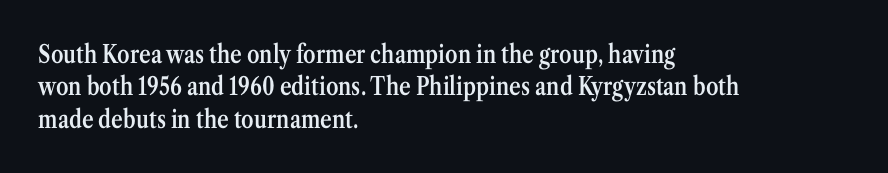
{"italic": "no", "bold": "semi", "underline": "no", "align": "left", "line_spacing": "normal", "line_spacing_ratio": 1.3, "letter_spacing": "normal", "letter_spacing_em": 0.0, "glyph_px": 25}
